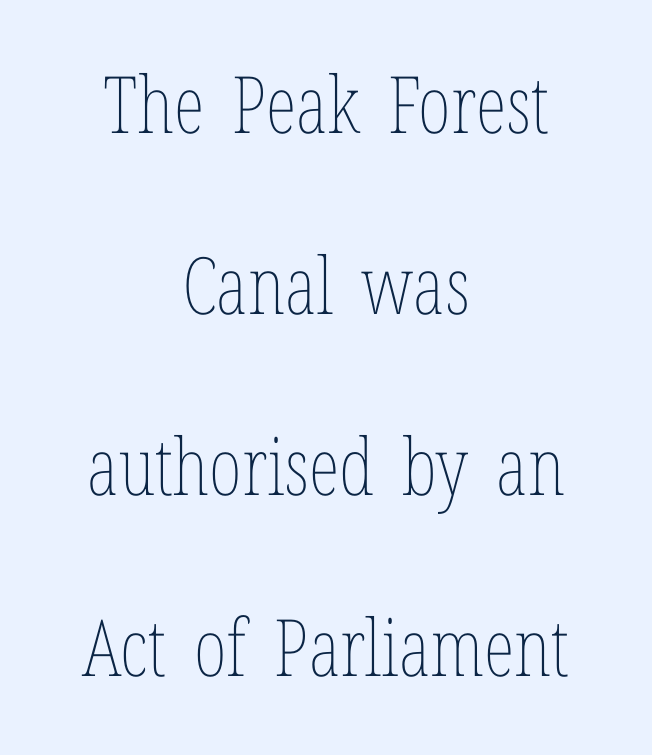
Q: Is the text bold? A: No.
Q: Is the text italic (slanted)? A: No, it is upright.
Q: Is the text underlined? A: No.
Q: How is the paragraph aligned? A: Centered.
Q: Is the spacing between letters normal or unusually wide? A: Normal.
Q: Is the spacing between lines tight, normal or loose? A: Loose.
Q: Width (condensed, normal, or wide)? A: Condensed.
Q: Stroke contrast? A: Low.
Q: x-height? A: Medium.
Q: Monospaced? A: No.
